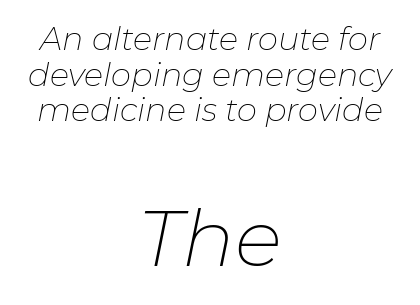
Would a proofreader flag this as italicized? Yes. In this sample the second text group is rendered at the bigger scale. This sample is center-justified, so both line endings float freely. Counters stay open thanks to moderate or lighter strokes. A typesetter would call this proportional, since set widths differ per character.
